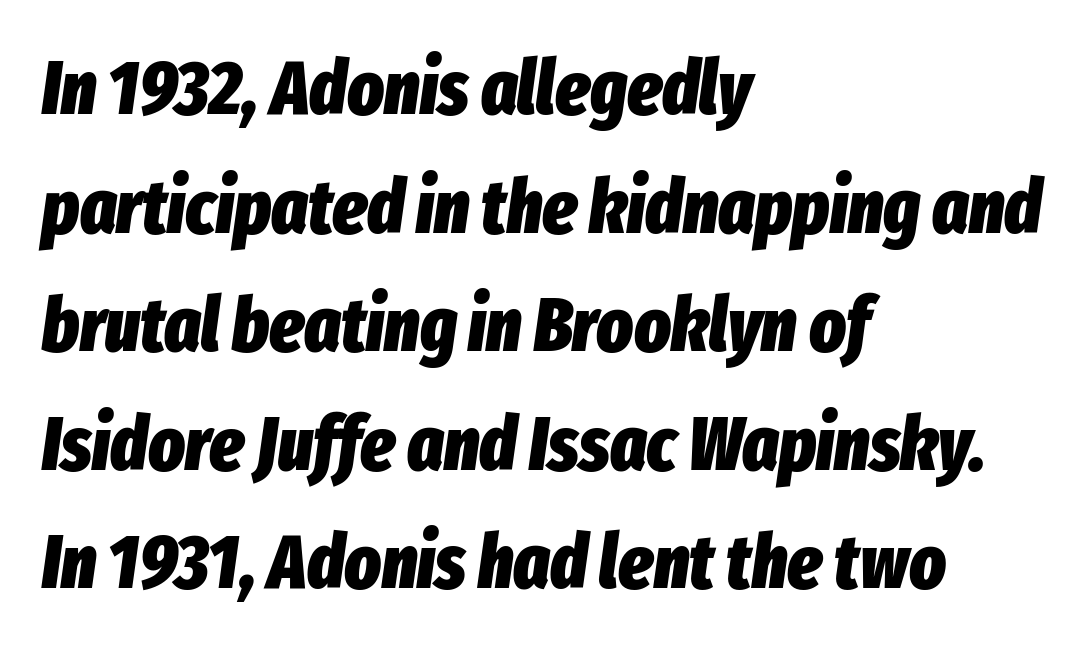
{"italic": "yes", "lean": "right", "slant_degrees": 8, "bold": "yes", "weight": "heavy", "width": "condensed", "stroke_contrast": "low", "x_height": "medium", "monospaced": "no", "underline": "no", "align": "left", "line_spacing": "normal", "line_spacing_ratio": 1.56, "letter_spacing": "normal", "letter_spacing_em": 0.0, "glyph_px": 76}
